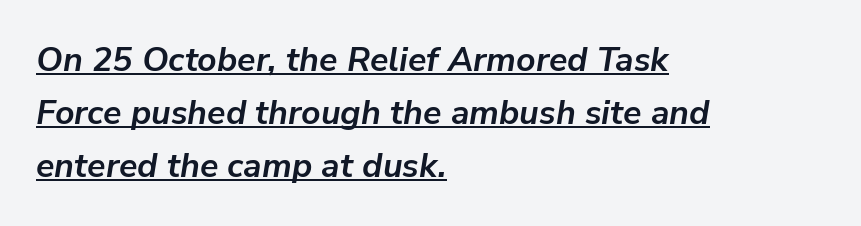
The image shows 34 px semibold type, italic (leaning right); set left-aligned, normal line spacing (1.56x), normal letter spacing, underlined; low stroke contrast and a medium x-height.
